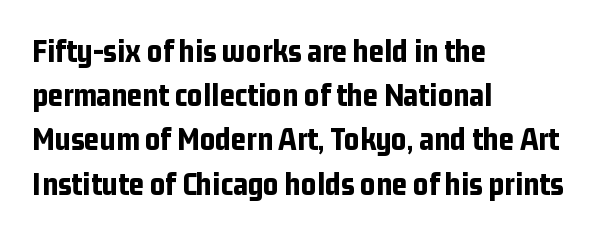
Q: Is the text bold? A: Yes.
Q: Is the text italic (slanted)? A: No, it is upright.
Q: Is the typeface a serif or a sans-serif typeface? A: Sans-serif.
Q: Is the text underlined? A: No.
Q: How is the paragraph aligned? A: Left-aligned.
Q: Is the spacing between letters normal or unusually wide? A: Normal.
Q: Is the spacing between lines tight, normal or loose? A: Normal.
Q: Width (condensed, normal, or wide)? A: Condensed.
Q: Stroke contrast? A: Low.
Q: x-height? A: Medium.
Q: Monospaced? A: No.
